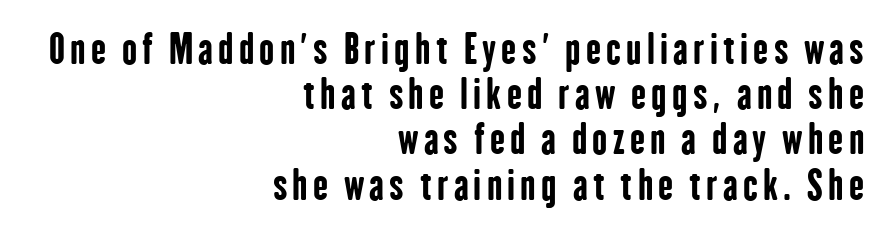
The image shows 40 px bold, condensed sans-serif type, upright; set right-aligned, tight line spacing (1.13x), not underlined; low stroke contrast and a medium x-height.
